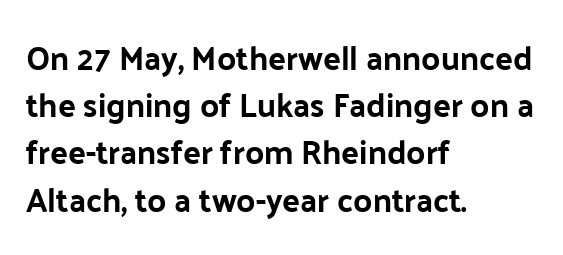
Q: Is the text italic (slanted)? A: No, it is upright.
Q: Is the typeface a serif or a sans-serif typeface? A: Sans-serif.
Q: Is the text underlined? A: No.
Q: How is the paragraph aligned? A: Left-aligned.
Q: Is the spacing between letters normal or unusually wide? A: Normal.
Q: Is the spacing between lines tight, normal or loose? A: Normal.
Q: Width (condensed, normal, or wide)? A: Normal.
Q: Stroke contrast? A: Low.
Q: x-height? A: Medium.
Q: Monospaced? A: No.
